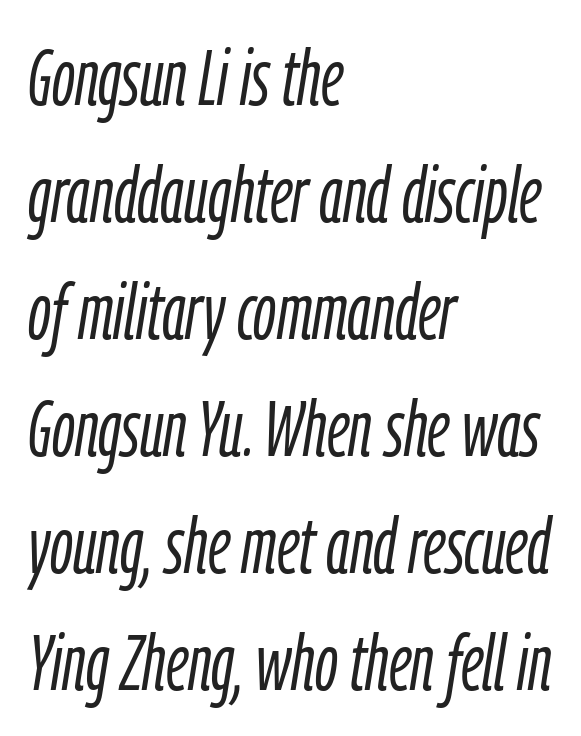
Q: Is the text bold? A: No.
Q: Is the text italic (slanted)? A: Yes, it leans right by about 9 degrees.
Q: Is the text underlined? A: No.
Q: How is the paragraph aligned? A: Left-aligned.
Q: Is the spacing between letters normal or unusually wide? A: Normal.
Q: Is the spacing between lines tight, normal or loose? A: Normal.
Q: Width (condensed, normal, or wide)? A: Condensed.
Q: Stroke contrast? A: Low.
Q: x-height? A: Medium.
Q: Monospaced? A: No.
